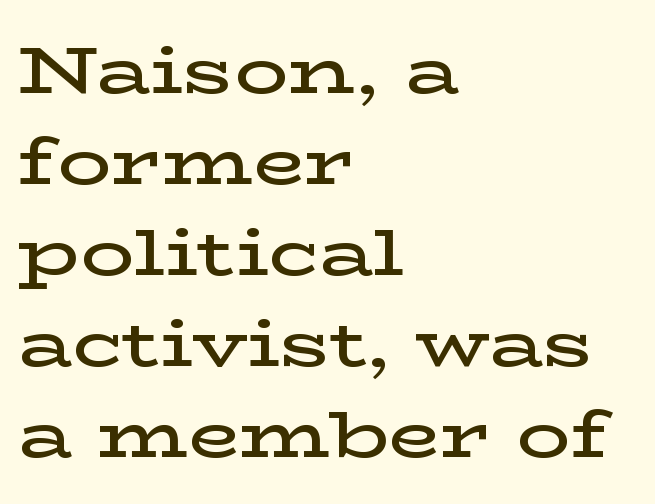
Q: Is the text bold? A: Semi-bold.
Q: Is the text italic (slanted)? A: No, it is upright.
Q: Is the typeface a serif or a sans-serif typeface? A: Serif.
Q: Is the text underlined? A: No.
Q: How is the paragraph aligned? A: Left-aligned.
Q: Is the spacing between letters normal or unusually wide? A: Normal.
Q: Is the spacing between lines tight, normal or loose? A: Normal.
Q: Width (condensed, normal, or wide)? A: Wide.
Q: Stroke contrast? A: Low.
Q: x-height? A: Medium.
Q: Monospaced? A: No.
